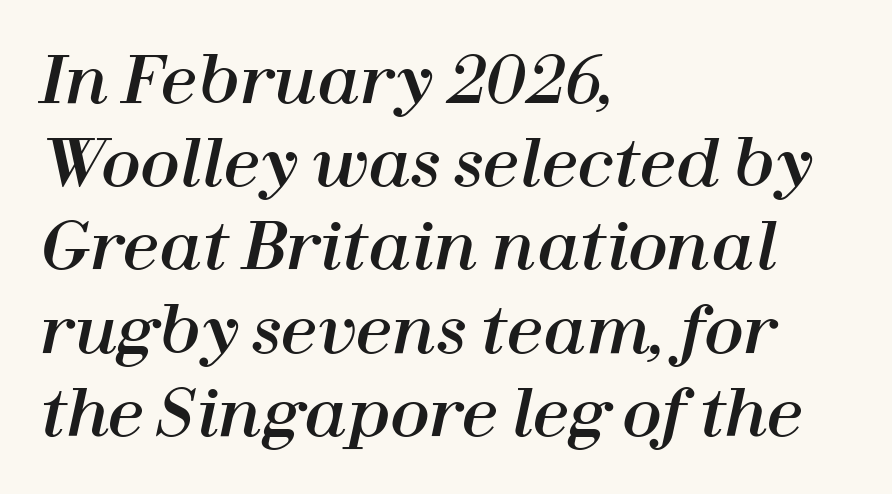
The image shows 65 px text type, italic (leaning right); set left-aligned, normal line spacing (1.28x), normal letter spacing, not underlined; high stroke contrast and a medium x-height.
